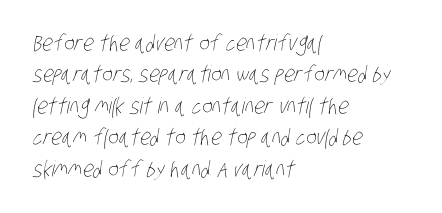
The image shows 22 px text type; set left-aligned, normal line spacing (1.43x), normal letter spacing, not underlined.
